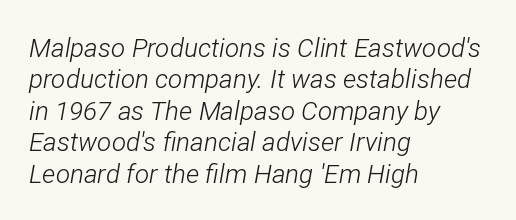
The image shows 26 px text type, italic (leaning right); set left-aligned, line spacing 1.21x, normal letter spacing, not underlined.
